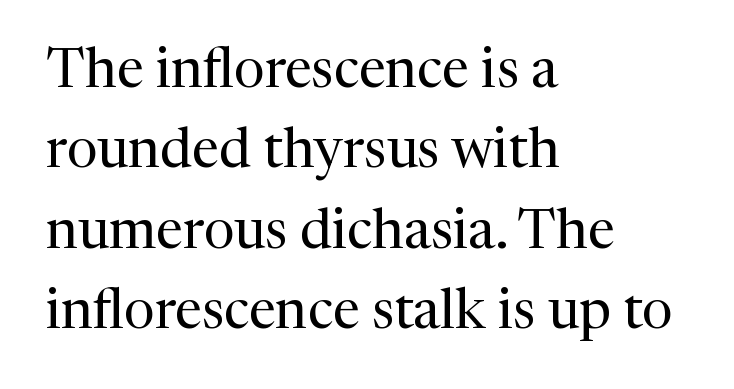
Notice how the stems are strictly vertical — no italics here. Bare-footed words on every line. Is this a sans? No — the strokes have serifs. How would I describe the line gaps? Plain and ordinary.
